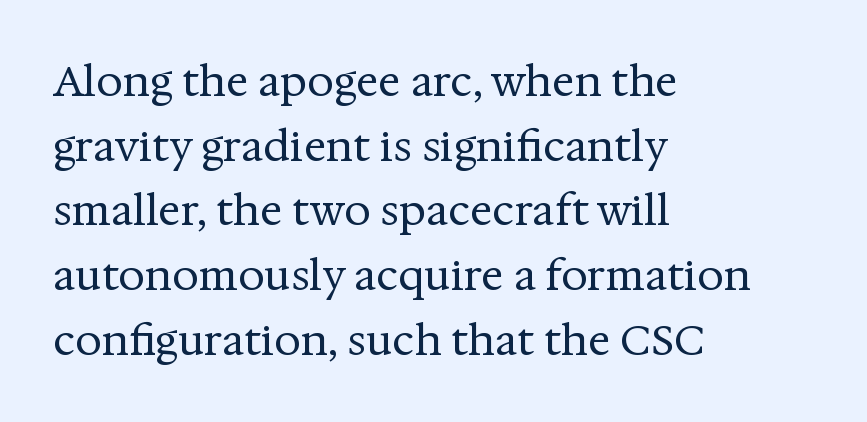
{"serif": "yes", "italic": "no", "bold": "no", "weight": "regular", "width": "normal", "stroke_contrast": "medium", "x_height": "medium", "monospaced": "no", "underline": "no", "align": "left", "line_spacing": "normal", "line_spacing_ratio": 1.54, "letter_spacing": "normal", "letter_spacing_em": 0.0, "glyph_px": 42}
